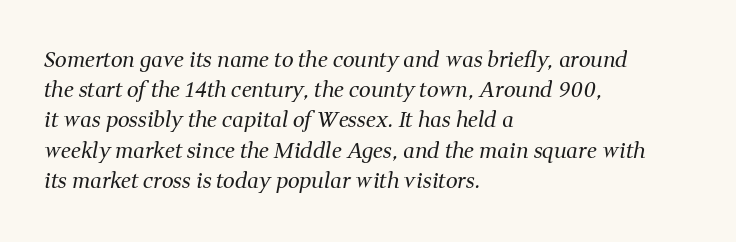
The image shows 21 px text type, italic (leaning right); set left-aligned, normal line spacing (1.44x), normal letter spacing, not underlined.
